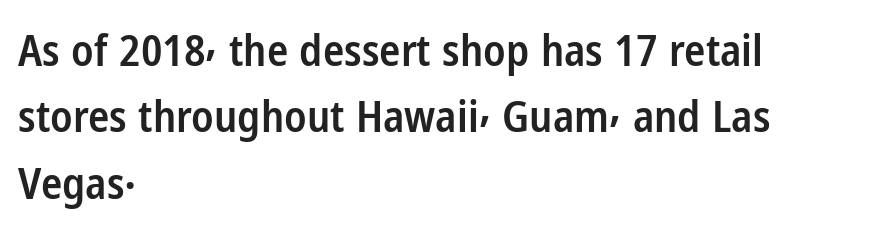
{"serif": "no", "italic": "no", "bold": "semi", "weight": "semibold", "width": "condensed", "stroke_contrast": "low", "x_height": "medium", "monospaced": "no", "underline": "no", "align": "left", "line_spacing": "normal", "line_spacing_ratio": 1.51, "letter_spacing": "normal", "letter_spacing_em": 0.0, "glyph_px": 44}
